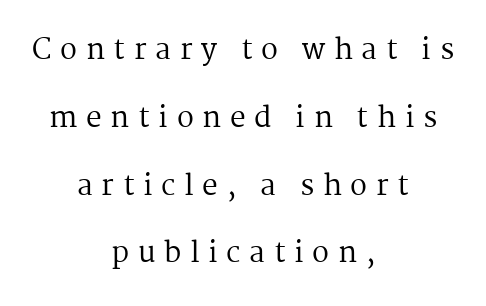
Q: Is the text bold? A: No.
Q: Is the text italic (slanted)? A: No, it is upright.
Q: Is the typeface a serif or a sans-serif typeface? A: Serif.
Q: Is the text underlined? A: No.
Q: How is the paragraph aligned? A: Centered.
Q: Is the spacing between letters normal or unusually wide? A: Unusually wide.
Q: Is the spacing between lines tight, normal or loose? A: Loose.
Q: Width (condensed, normal, or wide)? A: Normal.
Q: Stroke contrast? A: Medium.
Q: x-height? A: Medium.
Q: Monospaced? A: No.
